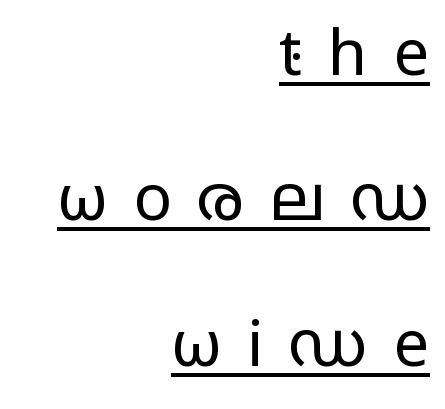
Q: Is the text bold? A: No.
Q: Is the text italic (slanted)? A: No, it is upright.
Q: Is the typeface a serif or a sans-serif typeface? A: Sans-serif.
Q: Is the text underlined? A: Yes.
Q: How is the paragraph aligned? A: Right-aligned.
Q: Is the spacing between letters normal or unusually wide? A: Unusually wide.
Q: Is the spacing between lines tight, normal or loose? A: Loose.
Q: Width (condensed, normal, or wide)? A: Wide.
Q: Stroke contrast? A: Low.
Q: x-height? A: Medium.
Q: Monospaced? A: No.
